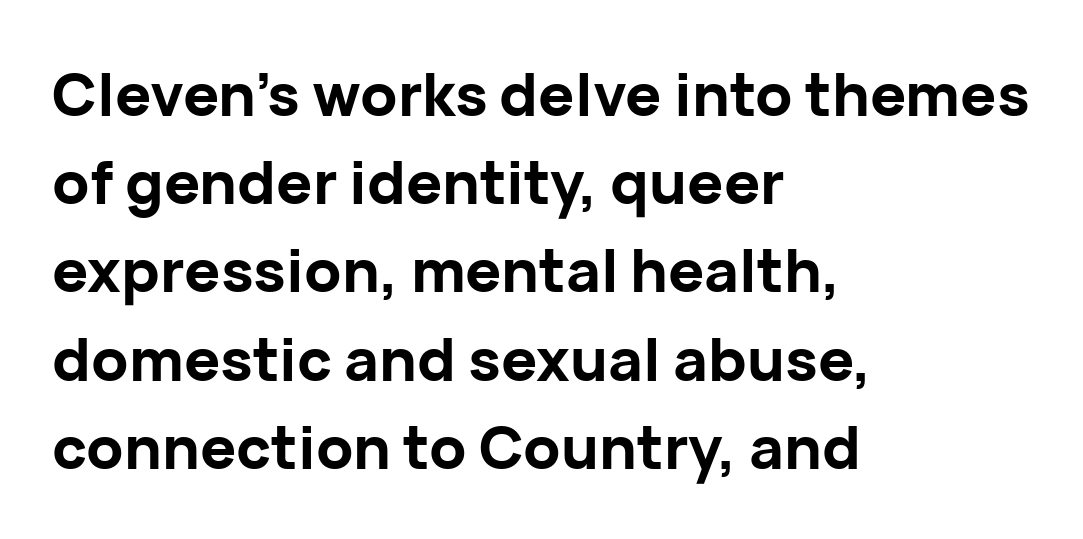
The lettering holds an erect, upright posture throughout. Visually the block forms a straight wall on the left and a jagged coastline on the right. Emphasis by weight is at full strength: bold. Any mark beneath the type? The region is blank. Character widths vary here, with narrow letters taking less room than wide ones. Unlike a traditional serif, this face leaves its strokes unadorned.
